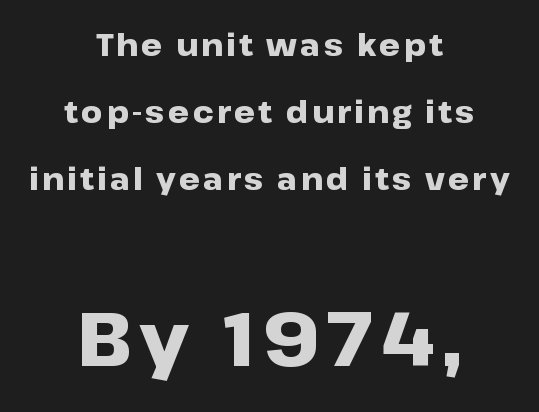
The image shows 76 px heavy, wide sans-serif type, upright; set centered, loose line spacing (2.23x), not underlined; the second (bottom) block is 2.53x larger; low stroke contrast and a medium x-height.
